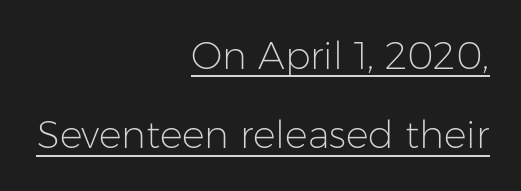
The image shows 38 px light sans-serif type, upright; set right-aligned, loose line spacing (2.09x), normal letter spacing, underlined; low stroke contrast and a medium x-height.
